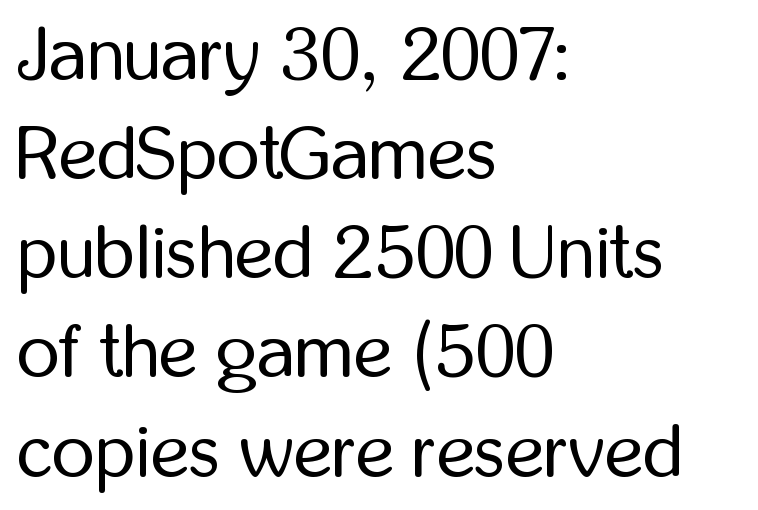
The text block is weighted toward the left margin, trailing off unevenly rightward. Students, note that the glyphs here touch the page at normal intervals. Stem width sits at or under what a default text font uses. The passage shown is not underscored anywhere. Every character sits straight up, as roman type does.
